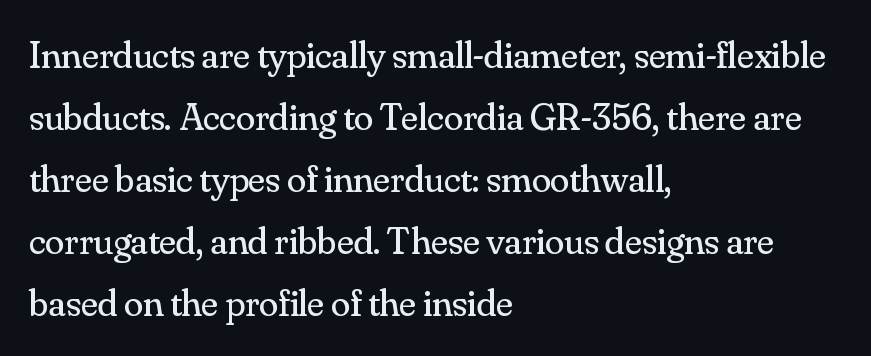
The image shows 39 px regular-weight serif type, upright; set left-aligned, normal line spacing (1.59x), normal letter spacing, not underlined; medium stroke contrast and a small x-height.
